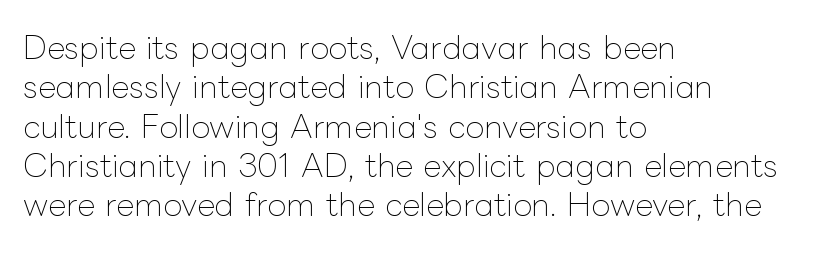
The image shows 31 px thin type, upright; set left-aligned, normal line spacing (1.27x), normal letter spacing, not underlined; low stroke contrast and a medium x-height.
